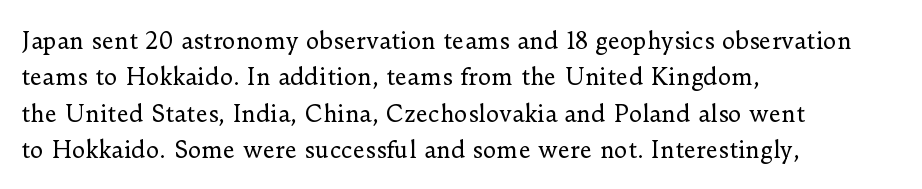
{"italic": "no", "bold": "no", "underline": "no", "align": "left", "line_spacing": "normal", "line_spacing_ratio": 1.58, "letter_spacing": "normal", "letter_spacing_em": 0.0, "glyph_px": 23}
